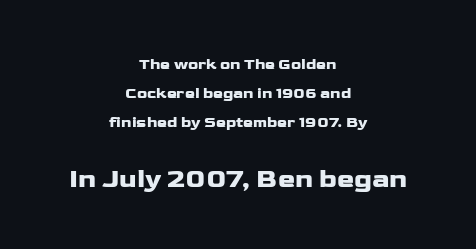
Notice how the stems are strictly vertical — no italics here. Words appear dense and cohesive because spacing is normal. Neither beginnings nor endings align; midpoints do. Any mark beneath the type? The region is blank. How would I describe the line gaps? Wide and relaxed. The passage shown begins with its smaller block and ends with its larger one.
